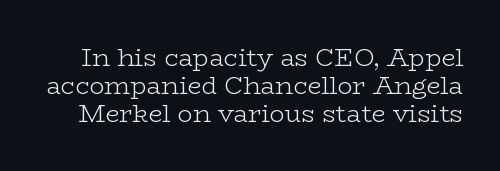
Weight: regular or lighter. Rows of type sit shoulder to shoulder in the vertical direction. How are the letters spaced? Ordinarily, with no added tracking. These lines were composed using upright roman letters. The space directly below the letters is spotless.
